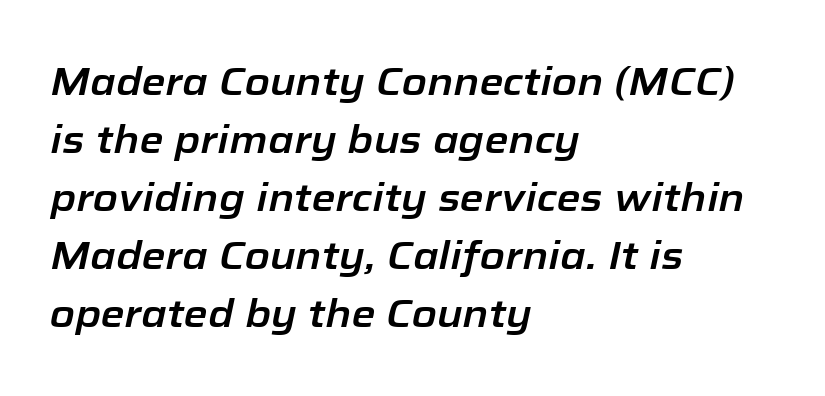
{"italic": "yes", "lean": "right", "slant_degrees": 12, "width": "normal", "stroke_contrast": "low", "x_height": "medium", "monospaced": "no", "underline": "no", "align": "left", "line_spacing": "normal", "line_spacing_ratio": 1.49, "letter_spacing": "normal", "letter_spacing_em": 0.0, "glyph_px": 39}
